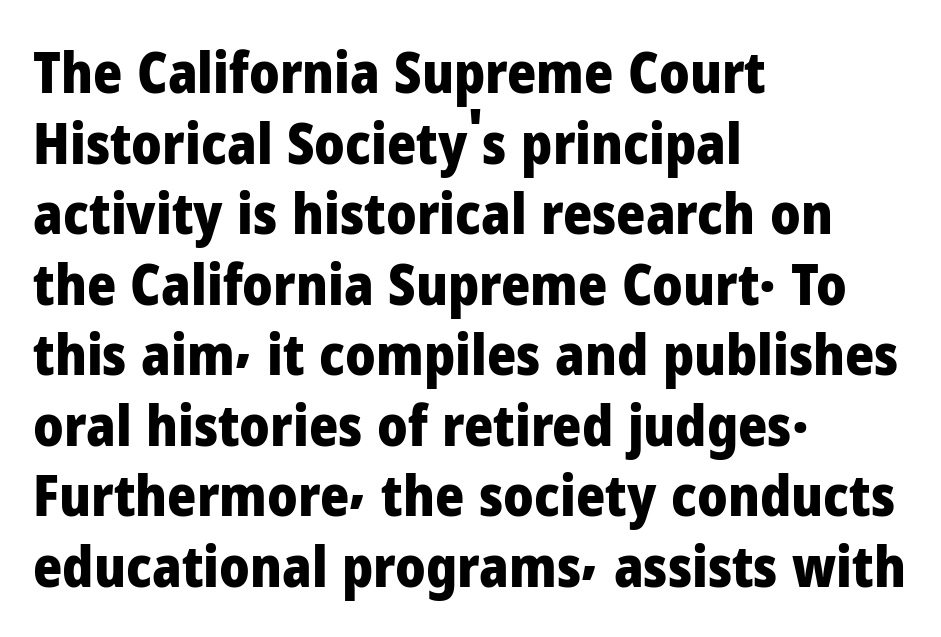
The image shows 56 px heavy sans-serif type, upright; set left-aligned, normal line spacing (1.26x), normal letter spacing, not underlined; low stroke contrast and a medium x-height.
